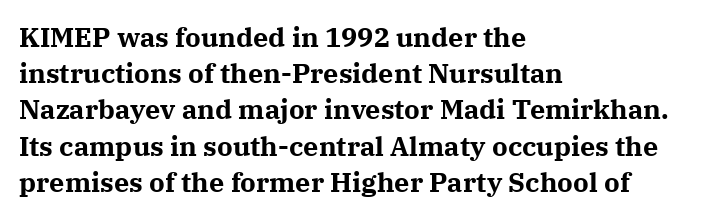
The image shows 27 px bold type, upright; set left-aligned, normal line spacing (1.34x), normal letter spacing, not underlined.
